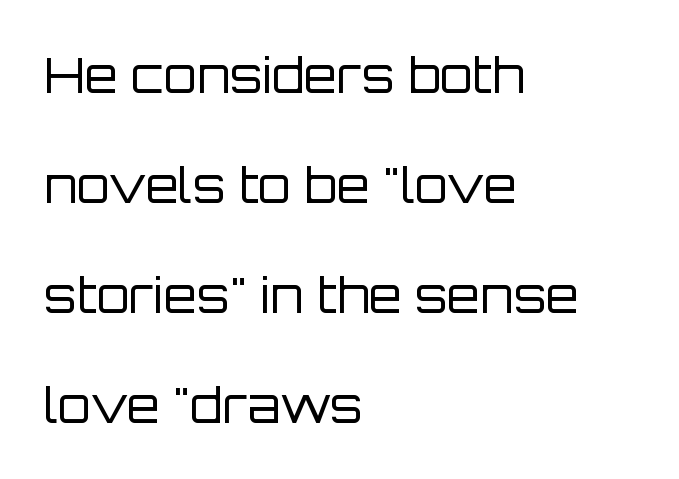
{"serif": "no", "italic": "no", "bold": "no", "weight": "regular", "width": "normal", "stroke_contrast": "low", "x_height": "large", "monospaced": "no", "underline": "no", "align": "left", "line_spacing": "loose", "line_spacing_ratio": 2.29, "letter_spacing": "normal", "letter_spacing_em": 0.0, "glyph_px": 48}
